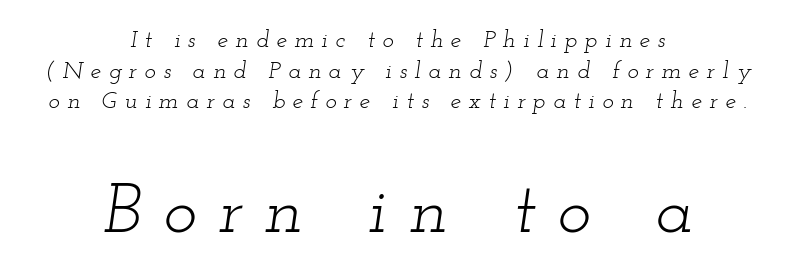
The image shows 71 px light, wide serif type, italic (leaning right); set centered, normal line spacing (1.28x), unusually wide letter spacing (+0.31 em), not underlined; the second (bottom) block is 2.96x larger; low stroke contrast and a small x-height.
